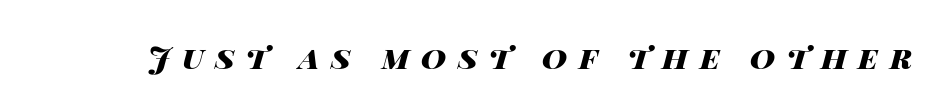
Slanted lettering throughout. Honestly, the letter spacing is so wide it's the main thing you notice. The letters advance in unequal steps, a hallmark of proportional type. Compared with an ordinary text face, these strokes are far heavier — a full bold. Clear beneath every line of the passage.
